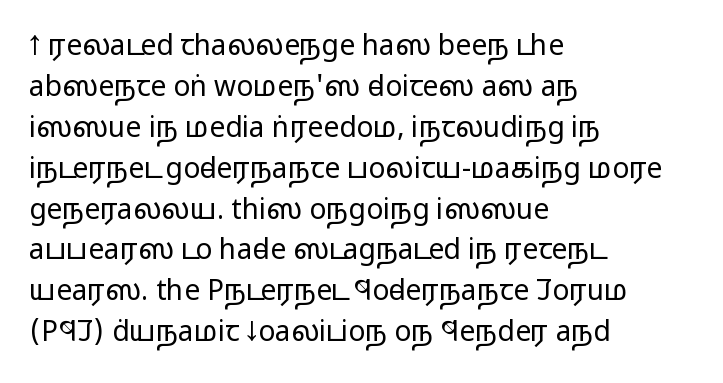
The image shows 28 px regular-weight, wide sans-serif type, upright; set left-aligned, normal line spacing (1.46x), normal letter spacing, not underlined; low stroke contrast and a medium x-height.
